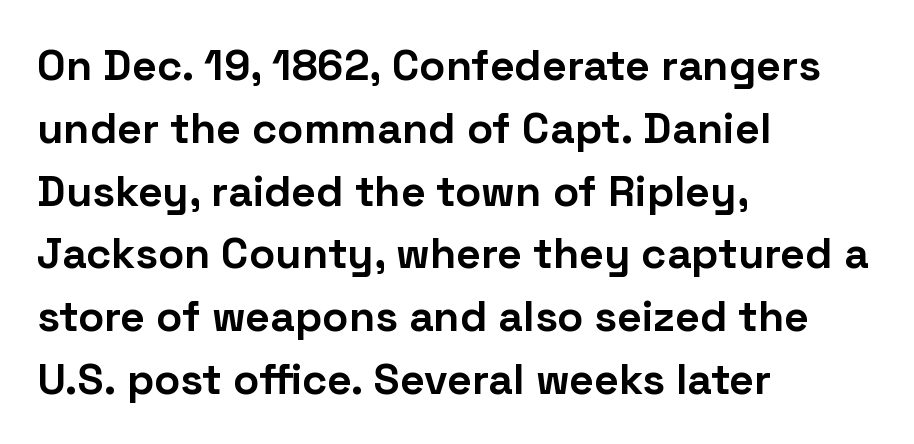
The text was rendered using a sans face with plain stroke endings. These lines were composed using upright roman letters. The designer left line spacing at the default. Look at the stroke-to-counter ratio: heavy, a bold. A classic flush-left, rag-right setting is used for this passage. Default kerning and tracking; the words read as compact shapes.
